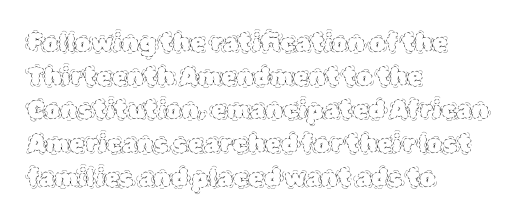
Q: Is the text bold? A: No.
Q: Is the text italic (slanted)? A: No, it is upright.
Q: Is the text underlined? A: No.
Q: How is the paragraph aligned? A: Left-aligned.
Q: Is the spacing between letters normal or unusually wide? A: Normal.
Q: Is the spacing between lines tight, normal or loose? A: Normal.
